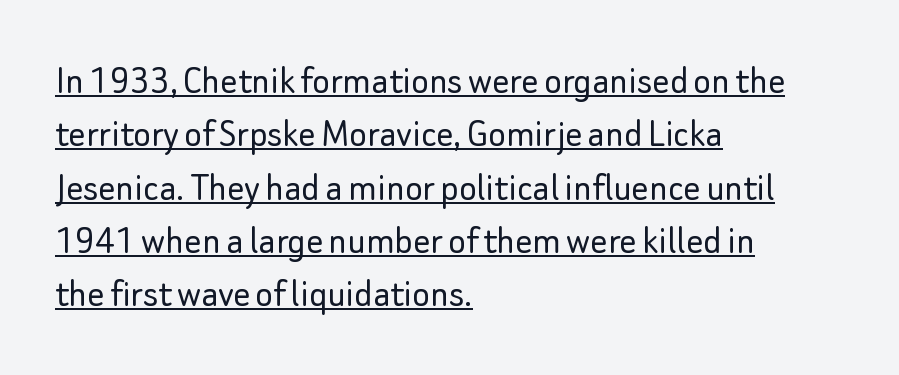
{"serif": "no", "italic": "no", "bold": "no", "weight": "light", "width": "normal", "stroke_contrast": "low", "x_height": "small", "monospaced": "no", "underline": "yes", "align": "left", "line_spacing": "normal", "line_spacing_ratio": 1.27, "letter_spacing": "normal", "letter_spacing_em": 0.0, "glyph_px": 42}
